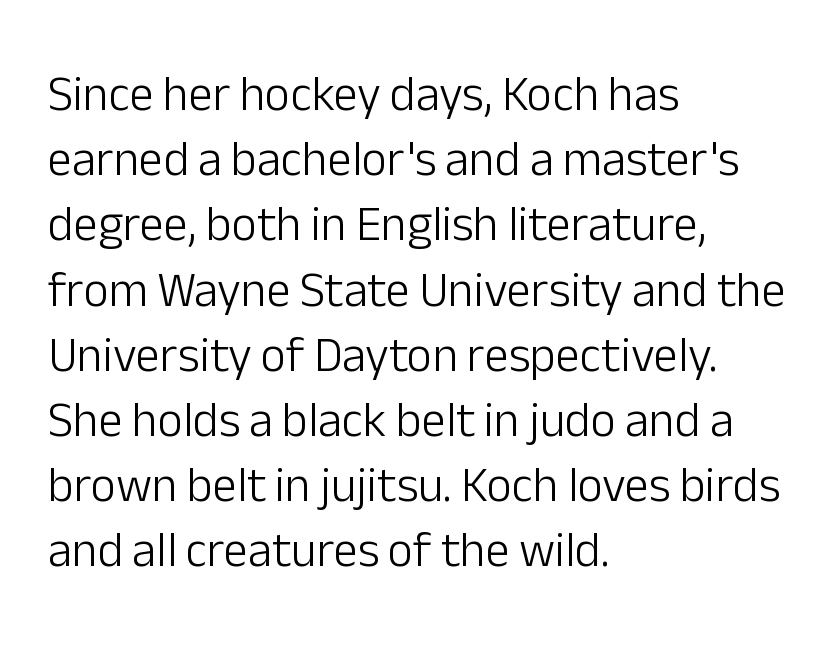
Q: Is the text bold? A: No.
Q: Is the text italic (slanted)? A: No, it is upright.
Q: Is the typeface a serif or a sans-serif typeface? A: Sans-serif.
Q: Is the text underlined? A: No.
Q: How is the paragraph aligned? A: Left-aligned.
Q: Is the spacing between letters normal or unusually wide? A: Normal.
Q: Is the spacing between lines tight, normal or loose? A: Normal.
Q: Width (condensed, normal, or wide)? A: Normal.
Q: Stroke contrast? A: Low.
Q: x-height? A: Medium.
Q: Monospaced? A: No.
